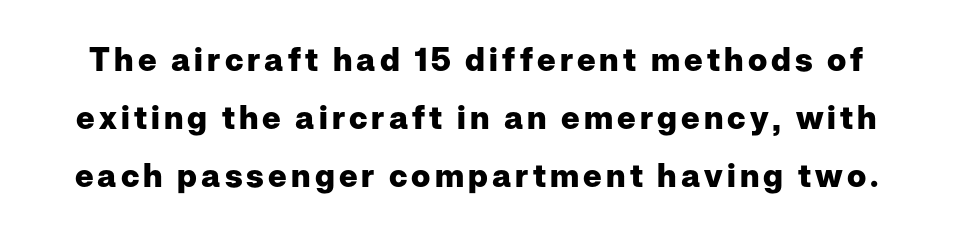
Notice how thick the strokes are: this is what a full bold looks like. Nothing sits at the stroke ends, so this counts as sans-serif. Character widths vary here, with narrow letters taking less room than wide ones. Tall strokes in this sample are plumb rather than angled. This rendering features lettering with no underline.
